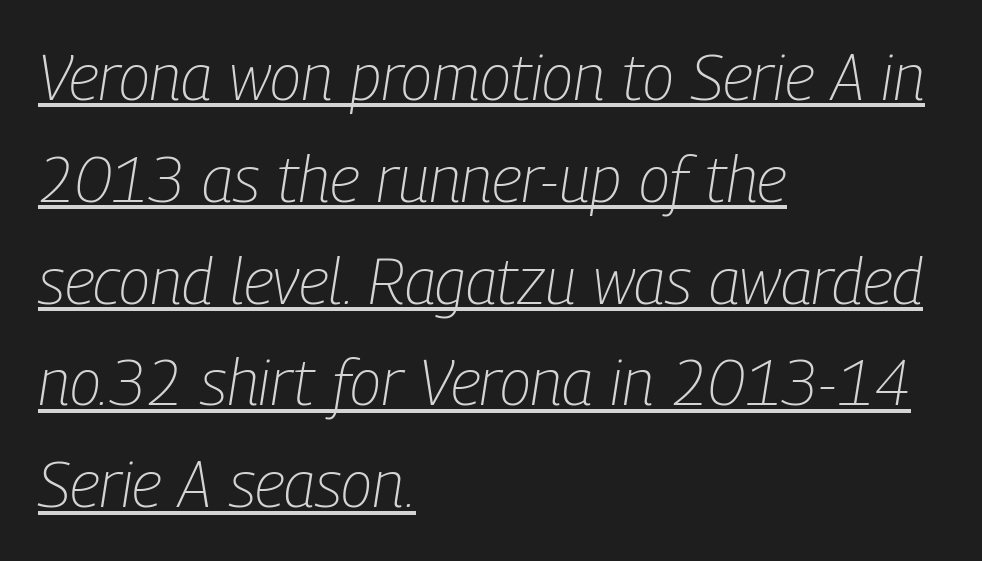
{"italic": "yes", "lean": "right", "slant_degrees": 9, "bold": "no", "weight": "light", "width": "condensed", "stroke_contrast": "low", "x_height": "medium", "monospaced": "no", "underline": "yes", "align": "left", "line_spacing": "normal", "line_spacing_ratio": 1.59, "letter_spacing": "normal", "letter_spacing_em": 0.0, "glyph_px": 64}
